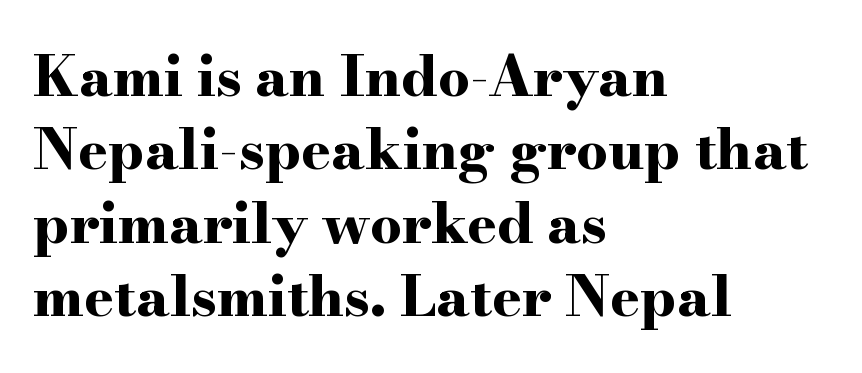
{"serif": "yes", "italic": "no", "bold": "yes", "weight": "bold", "width": "wide", "stroke_contrast": "high", "x_height": "small", "monospaced": "no", "underline": "no", "align": "left", "line_spacing": "normal", "line_spacing_ratio": 1.31, "letter_spacing": "normal", "letter_spacing_em": 0.0, "glyph_px": 56}
